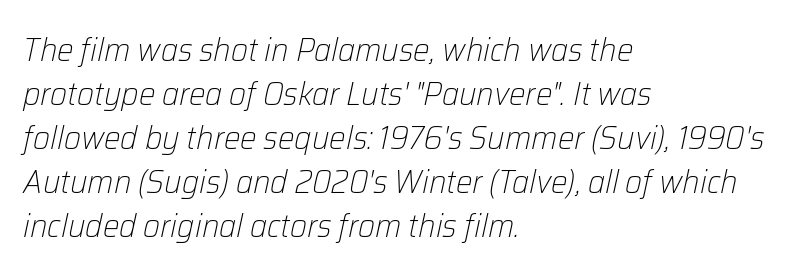
The image shows 33 px light type, italic (leaning right); set left-aligned, normal line spacing (1.33x), normal letter spacing, not underlined; low stroke contrast and a medium x-height.
